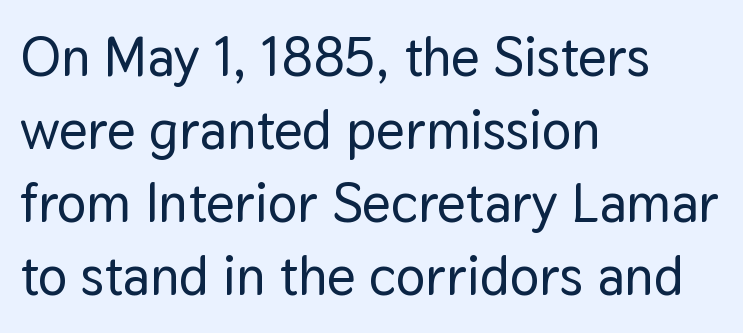
{"serif": "no", "italic": "no", "width": "normal", "stroke_contrast": "low", "x_height": "medium", "monospaced": "no", "underline": "no", "align": "left", "line_spacing": "normal", "line_spacing_ratio": 1.33, "letter_spacing": "normal", "letter_spacing_em": 0.0, "glyph_px": 55}
